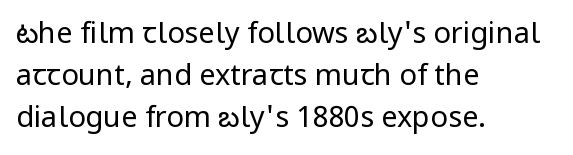
The strokes carry an ordinary text weight at most. Here the glyphs are tracked normally, forming tight word shapes. Stroke terminals: plain, sans-serif. Honestly, there is no underline to notice here at all.
